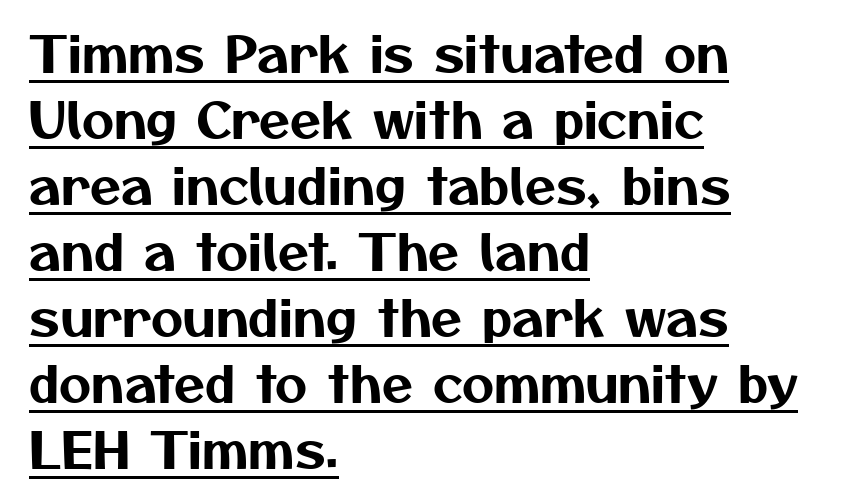
{"serif": "no", "width": "normal", "stroke_contrast": "medium", "x_height": "medium", "monospaced": "no", "underline": "yes", "align": "left", "line_spacing": "normal", "line_spacing_ratio": 1.32, "letter_spacing": "normal", "letter_spacing_em": 0.0, "glyph_px": 50}
